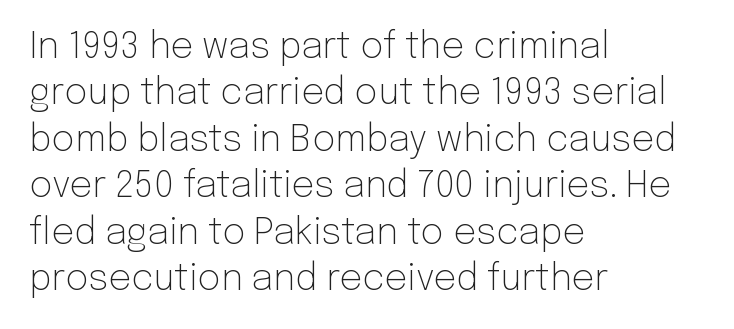
The image shows 36 px light sans-serif type, upright; set left-aligned, normal line spacing (1.29x), normal letter spacing, not underlined; low stroke contrast and a medium x-height.
